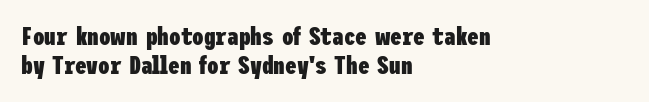
Spacing between characters is what you'd get straight out of the box. Successive baselines arrive quickly, one right under another. Which margin do the lines hug? The left one — the right edge is uneven. Weight: bold. Tall strokes in this sample are plumb rather than angled.
